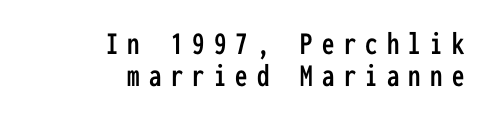
The image shows 33 px condensed sans-serif type, upright, monospaced; set right-aligned, tight line spacing (0.96x), unusually wide letter spacing (+0.28 em), not underlined; low stroke contrast and a medium x-height.
